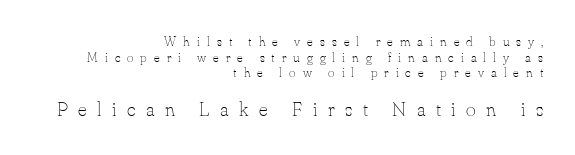
The image shows 21 px text type, upright; set right-aligned, tight line spacing (1.11x), unusually wide letter spacing (+0.5 em), not underlined; the second (bottom) block is 1.5x larger.
